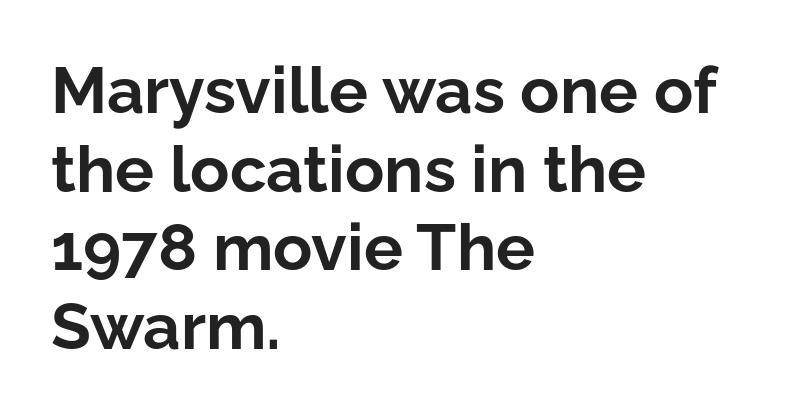
Q: Is the text bold? A: Yes.
Q: Is the text italic (slanted)? A: No, it is upright.
Q: Is the typeface a serif or a sans-serif typeface? A: Sans-serif.
Q: Is the text underlined? A: No.
Q: How is the paragraph aligned? A: Left-aligned.
Q: Is the spacing between letters normal or unusually wide? A: Normal.
Q: Width (condensed, normal, or wide)? A: Normal.
Q: Stroke contrast? A: Low.
Q: x-height? A: Medium.
Q: Monospaced? A: No.
